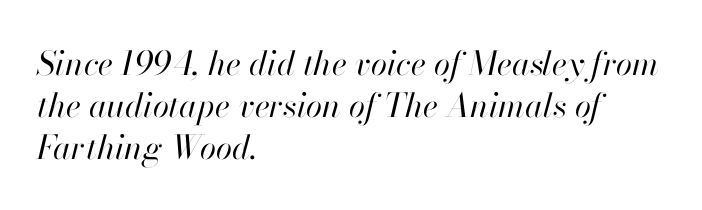
Q: Is the text bold? A: No.
Q: Is the text italic (slanted)? A: Yes, it leans right by about 13 degrees.
Q: Is the text underlined? A: No.
Q: How is the paragraph aligned? A: Left-aligned.
Q: Is the spacing between letters normal or unusually wide? A: Normal.
Q: Is the spacing between lines tight, normal or loose? A: Normal.
Q: Width (condensed, normal, or wide)? A: Normal.
Q: Stroke contrast? A: High.
Q: x-height? A: Small.
Q: Monospaced? A: No.
